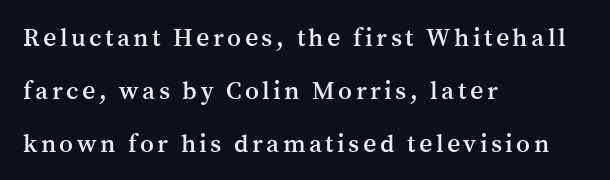
Q: Is the text italic (slanted)? A: No, it is upright.
Q: Is the text underlined? A: No.
Q: How is the paragraph aligned? A: Left-aligned.
Q: Is the spacing between lines tight, normal or loose? A: Loose.
